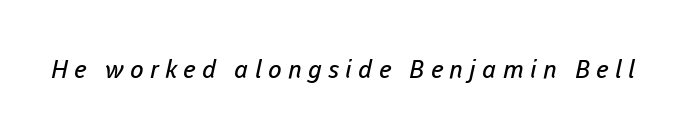
{"bold": "no", "underline": "no", "letter_spacing": "wide", "letter_spacing_em": 0.25, "glyph_px": 25}
